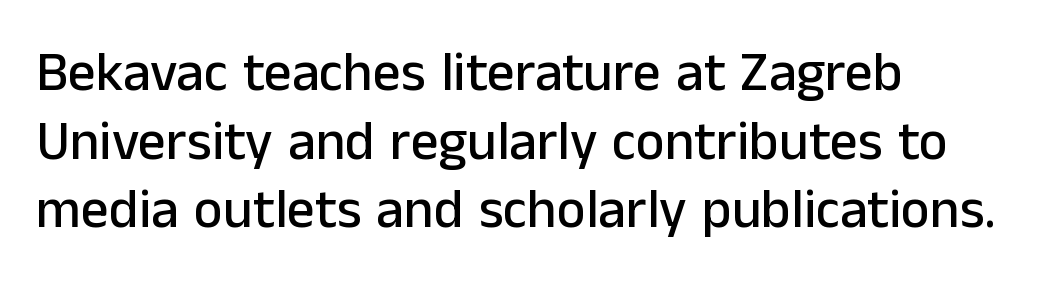
The image shows 55 px sans-serif type, upright; set left-aligned, normal line spacing (1.25x), normal letter spacing, not underlined; low stroke contrast and a medium x-height.
